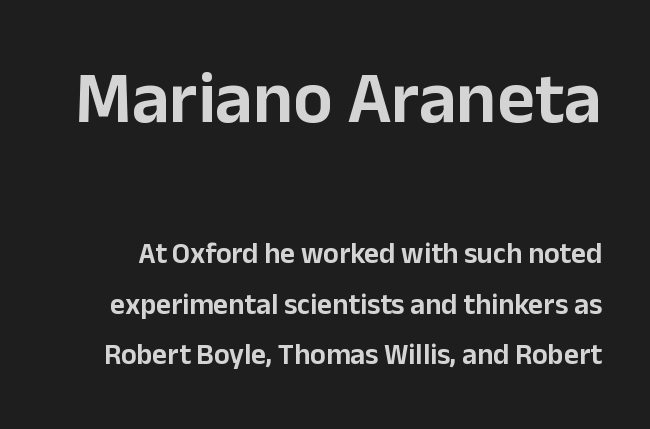
Q: Is the text italic (slanted)? A: No, it is upright.
Q: Is the typeface a serif or a sans-serif typeface? A: Sans-serif.
Q: Is the text underlined? A: No.
Q: Is the spacing between letters normal or unusually wide? A: Normal.
Q: Which block of text is set in a larger size, the first (top) or the second (bottom)? A: The first (top) one.
Q: Width (condensed, normal, or wide)? A: Normal.
Q: Stroke contrast? A: Low.
Q: x-height? A: Medium.
Q: Monospaced? A: No.
